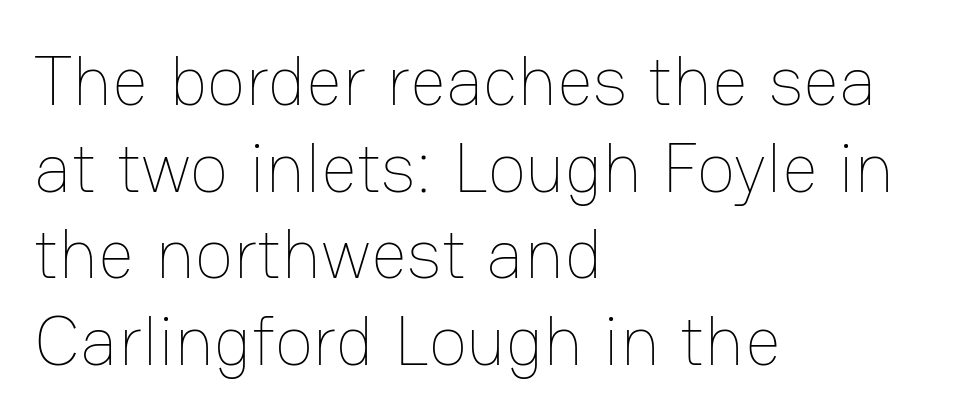
Here the designer chose a conventional face with non-uniform glyph widths. The paragraph shown leans on its left margin. Each stroke keeps to a modest, everyday thickness or less. Glance below the letters and you will spot only blank space.
